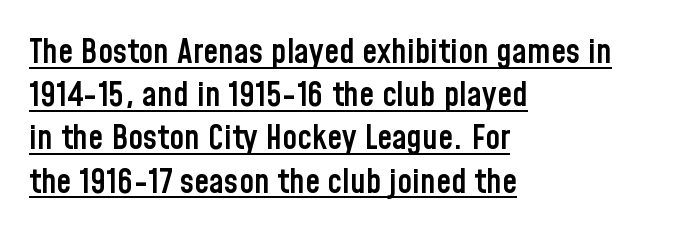
The image shows 34 px semibold, condensed sans-serif type, upright; set left-aligned, normal line spacing (1.27x), normal letter spacing, underlined; low stroke contrast and a medium x-height.
